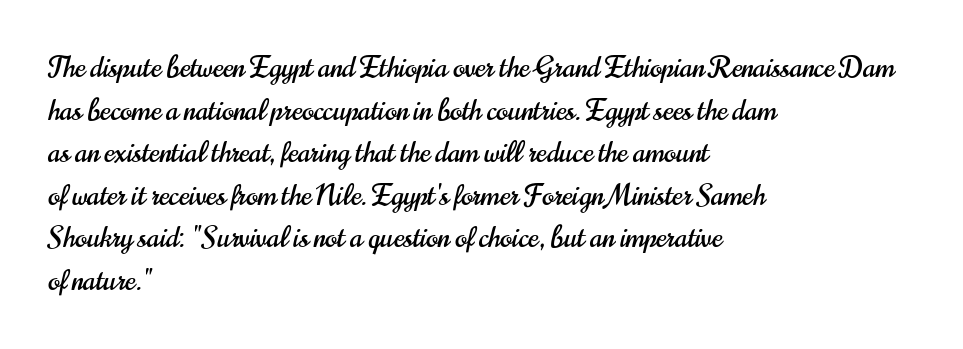
Q: Is the text italic (slanted)? A: Yes.
Q: Is the typeface a serif or a sans-serif typeface? A: Sans-serif.
Q: Is the text underlined? A: No.
Q: How is the paragraph aligned? A: Left-aligned.
Q: Is the spacing between letters normal or unusually wide? A: Normal.
Q: Is the spacing between lines tight, normal or loose? A: Normal.
Q: Width (condensed, normal, or wide)? A: Condensed.
Q: Stroke contrast? A: High.
Q: x-height? A: Small.
Q: Monospaced? A: No.
